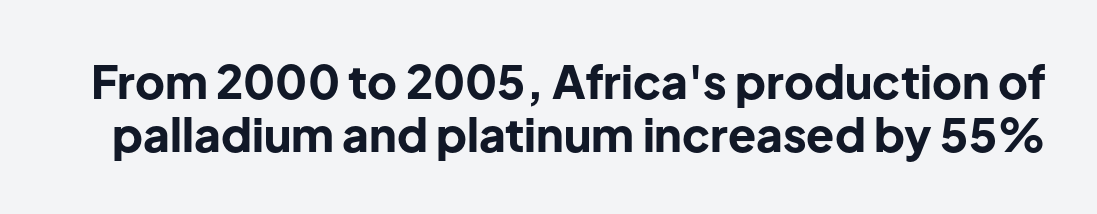
This sample has the flowing, uneven cadence of proportional lettering. The glyphs are unaccompanied by any horizontal stroke below them. Honestly, the letter spacing is just normal — you wouldn't notice it. Unlike italic type, these characters show no tilt at all. These words are printed bold, with thick strokes throughout. Serif or sans? Sans — the stroke terminals are bare.
